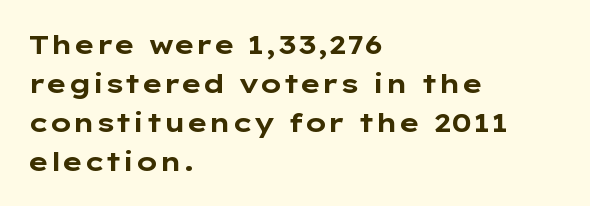
The image shows 26 px bold type, upright; set left-aligned, normal line spacing (1.5x), normal letter spacing, not underlined.
